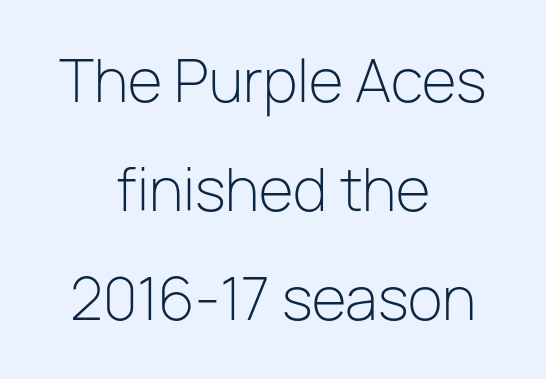
The image shows 57 px light sans-serif type, upright; set centered, loose line spacing (1.91x), normal letter spacing, not underlined; low stroke contrast and a medium x-height.
